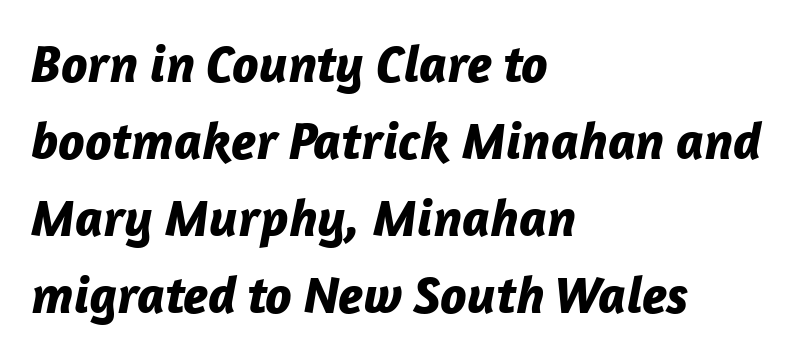
{"italic": "yes", "lean": "right", "slant_degrees": 12, "bold": "yes", "weight": "bold", "width": "normal", "stroke_contrast": "low", "x_height": "medium", "monospaced": "no", "underline": "no", "align": "left", "line_spacing": "normal", "line_spacing_ratio": 1.45, "letter_spacing": "normal", "letter_spacing_em": 0.0, "glyph_px": 53}
